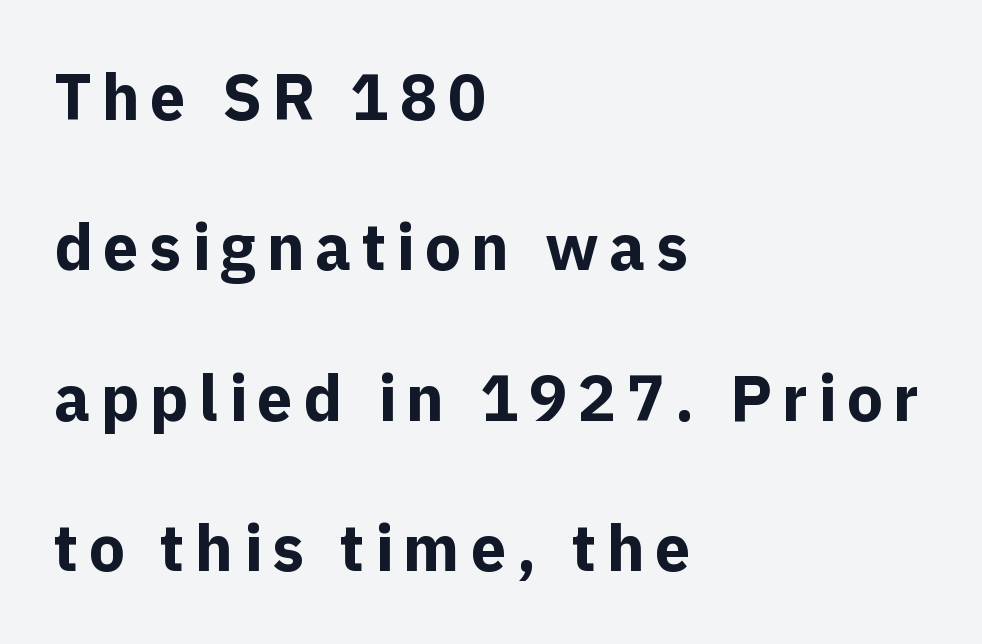
The image shows 64 px bold sans-serif type, upright; set left-aligned, loose line spacing (2.35x), not underlined; a medium x-height.
